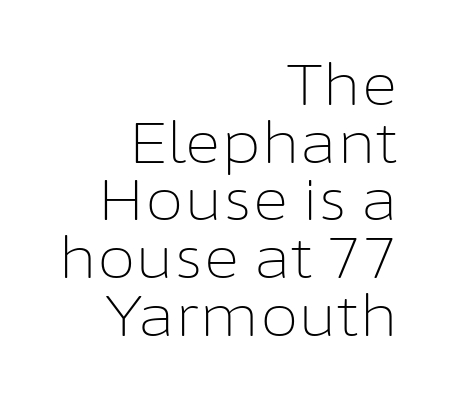
Check under the words: just untouched page. Here the designer chose a conventional face with non-uniform glyph widths. This reads as an unemphasized weight, regular at the heaviest. This is the regular roman posture of the typeface. A student would call this right alignment; a typographer would say flush right, rag left. Characters follow at the spacing the type designer built in.
